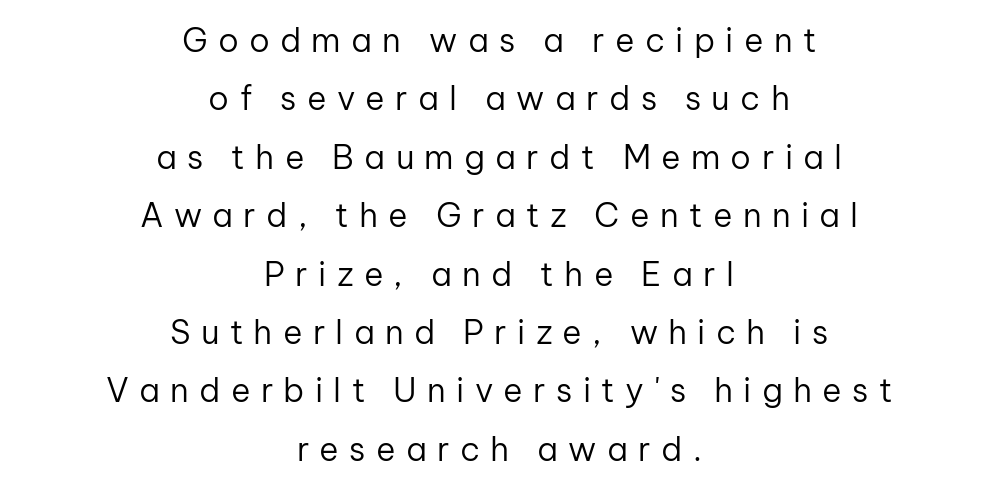
{"serif": "no", "italic": "no", "bold": "no", "weight": "regular", "width": "normal", "stroke_contrast": "low", "x_height": "medium", "monospaced": "no", "underline": "no", "align": "center", "line_spacing_ratio": 1.77, "letter_spacing": "wide", "letter_spacing_em": 0.31, "glyph_px": 33}
